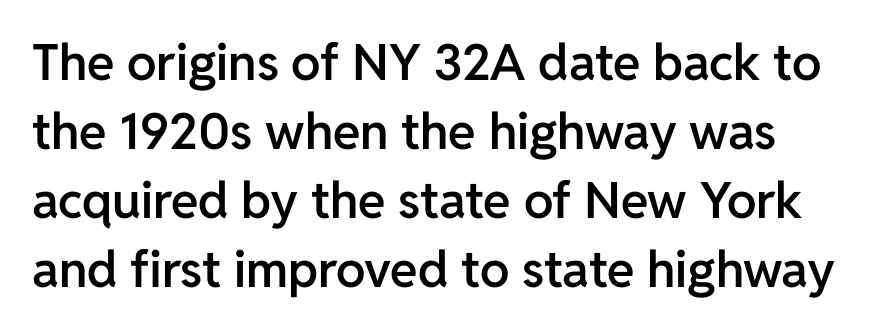
Q: Is the text bold? A: Semi-bold.
Q: Is the text italic (slanted)? A: No, it is upright.
Q: Is the typeface a serif or a sans-serif typeface? A: Sans-serif.
Q: Is the text underlined? A: No.
Q: Is the spacing between letters normal or unusually wide? A: Normal.
Q: Is the spacing between lines tight, normal or loose? A: Normal.
Q: Width (condensed, normal, or wide)? A: Normal.
Q: Stroke contrast? A: Low.
Q: x-height? A: Medium.
Q: Monospaced? A: No.
